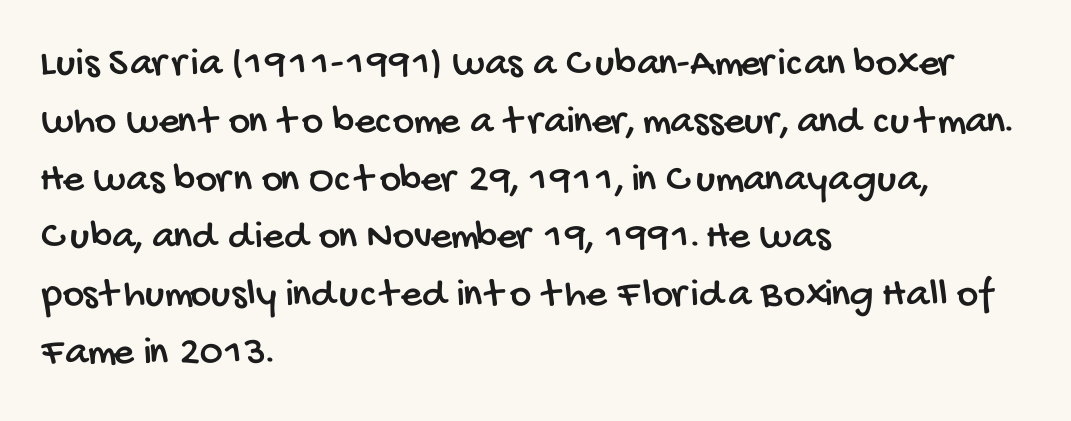
The image shows 41 px condensed sans-serif type; set left-aligned, normal line spacing (1.41x), normal letter spacing, not underlined; low stroke contrast and a large x-height.
